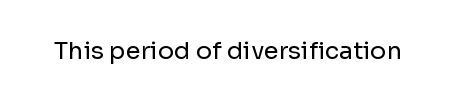
Q: Is the text bold? A: No.
Q: Is the text italic (slanted)? A: No, it is upright.
Q: Is the text underlined? A: No.
Q: Is the spacing between letters normal or unusually wide? A: Normal.
